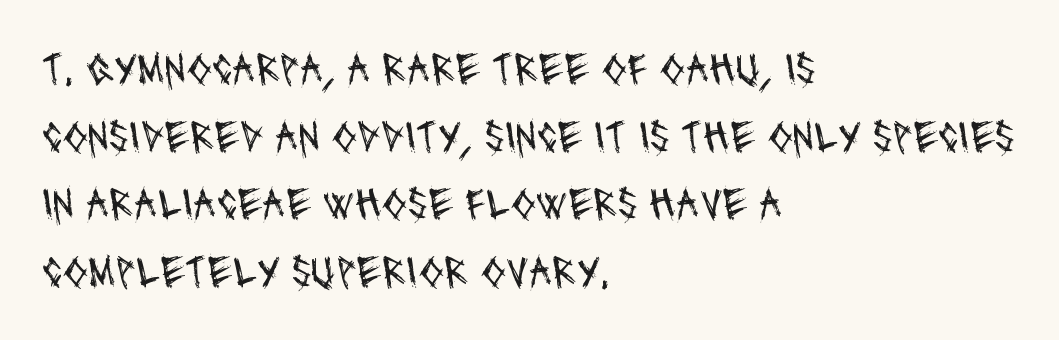
{"serif": "no", "bold": "no", "weight": "regular", "width": "condensed", "stroke_contrast": "medium", "x_height": "large", "monospaced": "no", "underline": "no", "align": "left", "line_spacing": "normal", "line_spacing_ratio": 1.47, "letter_spacing": "normal", "letter_spacing_em": 0.0, "glyph_px": 46}
